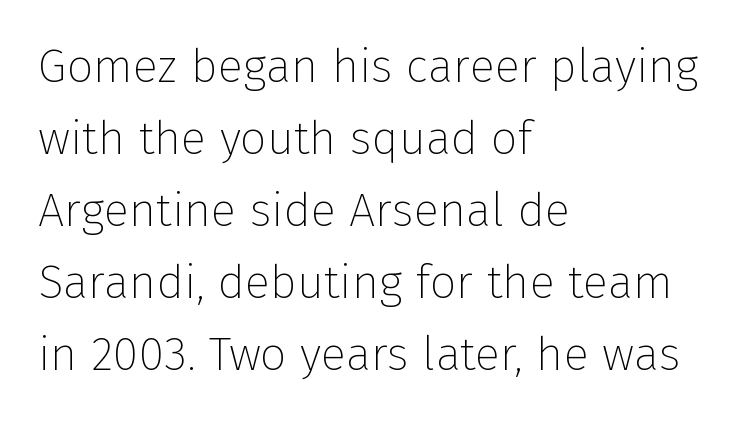
The image shows 47 px thin sans-serif type, upright; set left-aligned, normal line spacing (1.53x), normal letter spacing, not underlined; low stroke contrast and a medium x-height.
